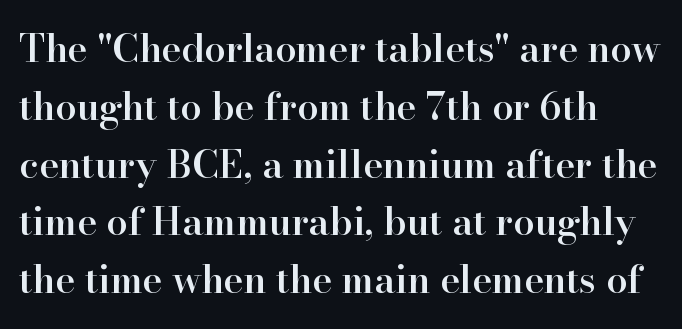
Q: Is the text bold? A: Semi-bold.
Q: Is the text italic (slanted)? A: No, it is upright.
Q: Is the typeface a serif or a sans-serif typeface? A: Serif.
Q: Is the text underlined? A: No.
Q: How is the paragraph aligned? A: Left-aligned.
Q: Is the spacing between letters normal or unusually wide? A: Normal.
Q: Is the spacing between lines tight, normal or loose? A: Normal.
Q: Width (condensed, normal, or wide)? A: Normal.
Q: Stroke contrast? A: High.
Q: x-height? A: Small.
Q: Monospaced? A: No.
